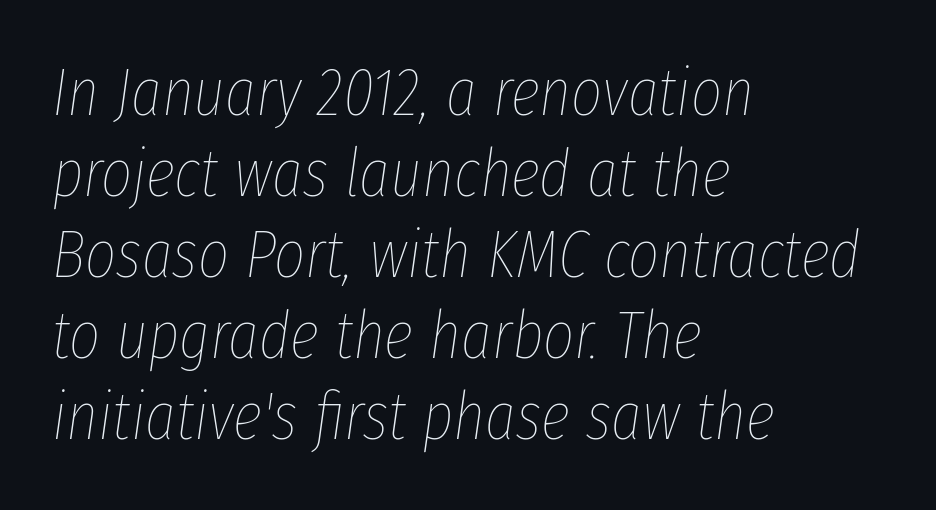
Left-aligned paragraph, ragged on the right. It's the slanting kind of type. Letter spacing: default. You could not count columns in this text — the font is proportionally spaced. The strip under each line holds only bare page. This reads as an unemphasized weight, regular at the heaviest.
